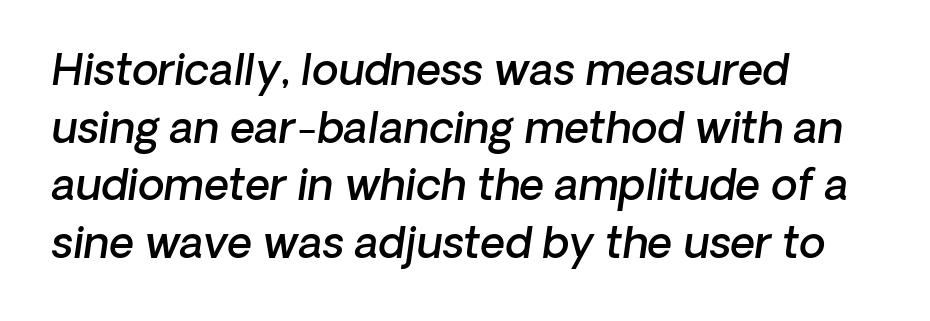
Q: Is the text bold? A: Semi-bold.
Q: Is the text italic (slanted)? A: Yes, it leans right by about 8 degrees.
Q: Is the text underlined? A: No.
Q: How is the paragraph aligned? A: Left-aligned.
Q: Is the spacing between letters normal or unusually wide? A: Normal.
Q: Is the spacing between lines tight, normal or loose? A: Normal.
Q: Width (condensed, normal, or wide)? A: Normal.
Q: Stroke contrast? A: Low.
Q: x-height? A: Medium.
Q: Monospaced? A: No.
